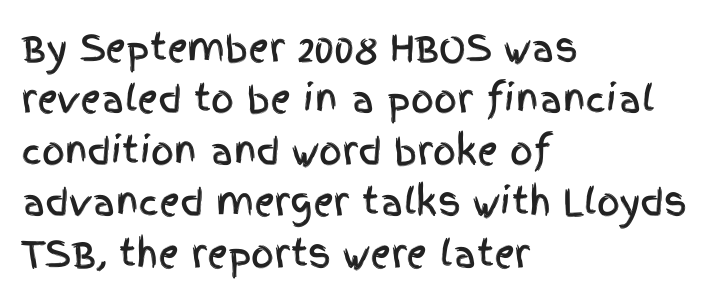
The image shows 36 px condensed sans-serif type, upright; set left-aligned, normal line spacing (1.43x), normal letter spacing, not underlined; a large x-height.
